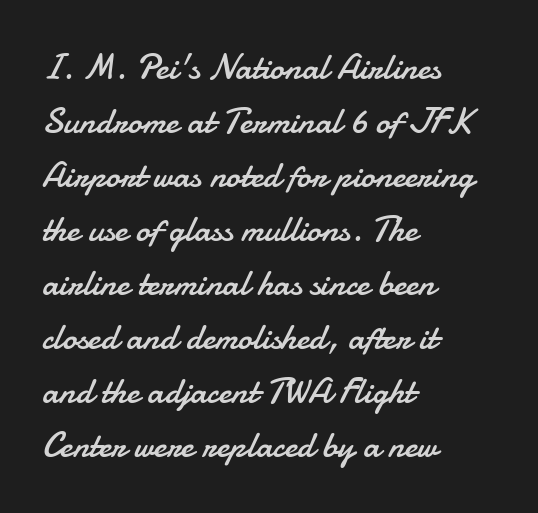
The image shows 36 px regular-weight sans-serif type; set left-aligned, normal line spacing (1.5x), normal letter spacing, not underlined; low stroke contrast and a small x-height.
